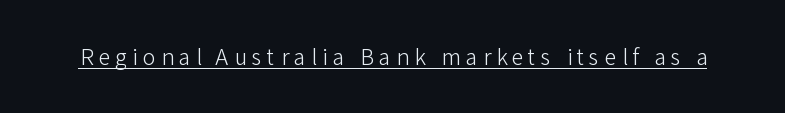
The image shows 22 px text type, upright; set unusually wide letter spacing (+0.23 em), underlined.
